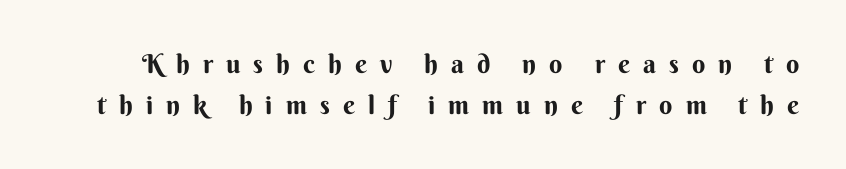
{"italic": "no", "bold": "yes", "underline": "no", "line_spacing": "normal", "line_spacing_ratio": 1.58, "letter_spacing": "wide", "letter_spacing_em": 0.5, "glyph_px": 26}
